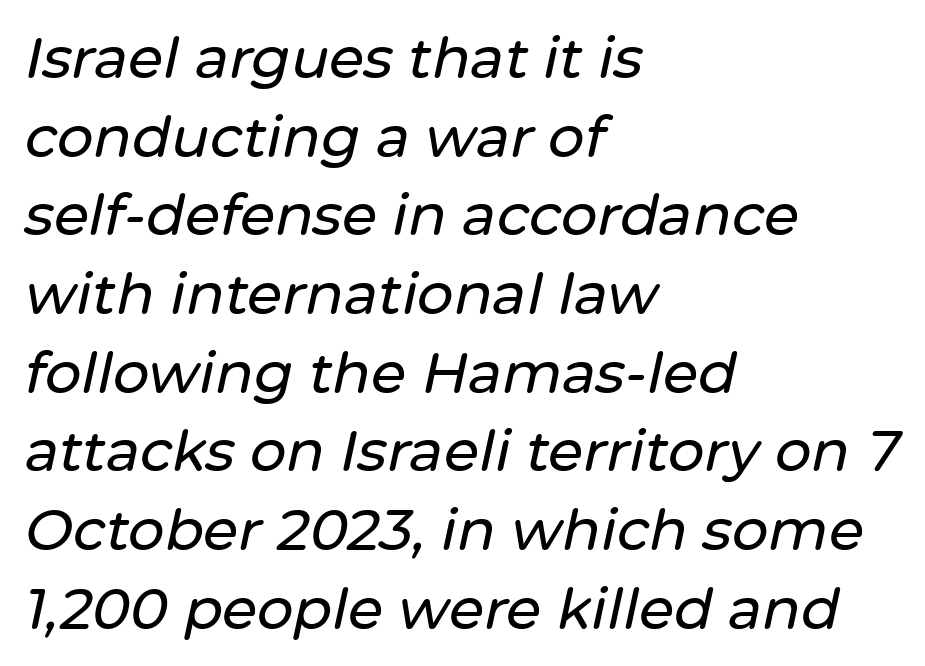
{"italic": "yes", "lean": "right", "slant_degrees": 12, "width": "normal", "stroke_contrast": "low", "x_height": "medium", "monospaced": "no", "underline": "no", "align": "left", "line_spacing": "normal", "line_spacing_ratio": 1.38, "letter_spacing": "normal", "letter_spacing_em": 0.0, "glyph_px": 57}
